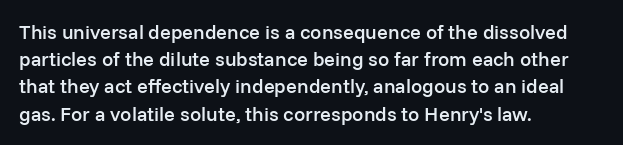
Q: Is the text bold? A: Semi-bold.
Q: Is the text italic (slanted)? A: No, it is upright.
Q: Is the text underlined? A: No.
Q: How is the paragraph aligned? A: Left-aligned.
Q: Is the spacing between letters normal or unusually wide? A: Normal.
Q: Is the spacing between lines tight, normal or loose? A: Normal.
